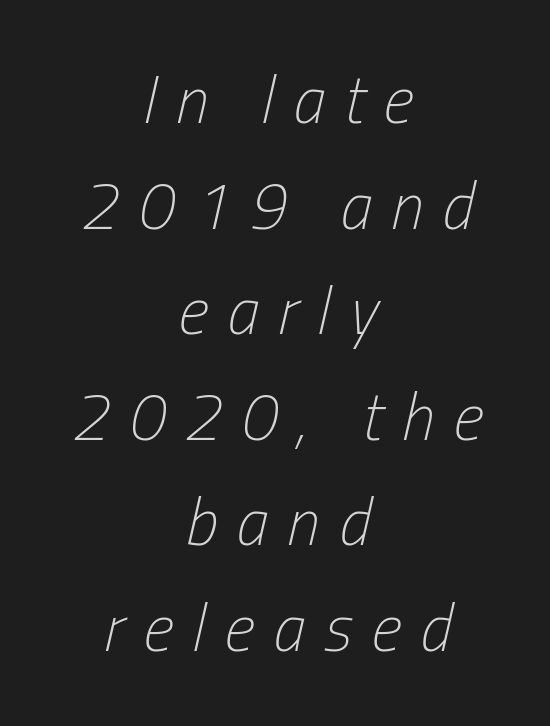
The image shows 66 px light, condensed type, italic (leaning right); set centered, normal line spacing (1.6x), unusually wide letter spacing (+0.29 em), not underlined; low stroke contrast and a medium x-height.
